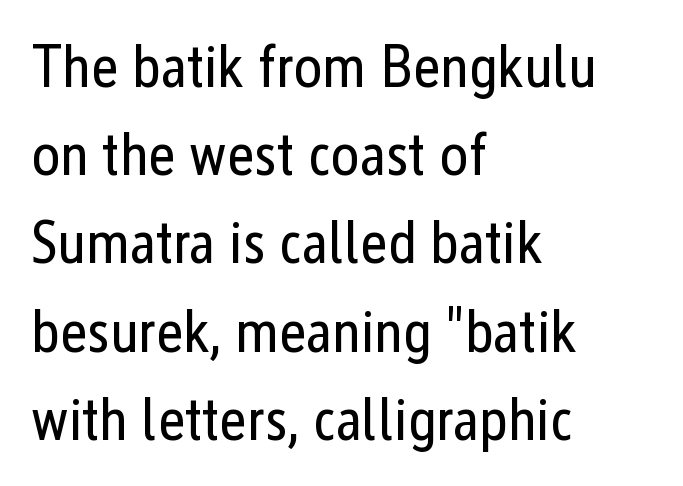
{"serif": "no", "italic": "no", "bold": "no", "weight": "regular", "width": "condensed", "stroke_contrast": "low", "x_height": "medium", "monospaced": "no", "underline": "no", "align": "left", "line_spacing": "normal", "line_spacing_ratio": 1.47, "letter_spacing": "normal", "letter_spacing_em": 0.0, "glyph_px": 60}
